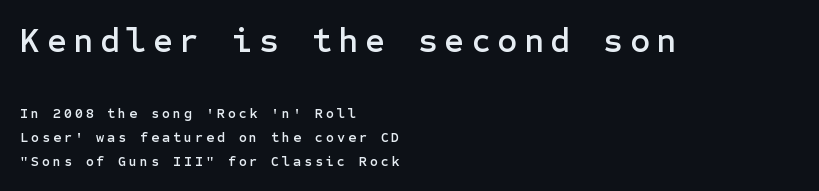
Quick note: not italic, upright. The rendering shows plain stroke endings on the letterforms — a sans-serif design. The face used here is rendered with a markedly widened letterfit. Size contrast runs from large at the top to small at the bottom.
